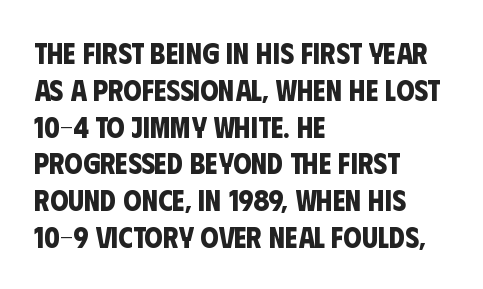
The image shows 29 px bold, condensed sans-serif type; set left-aligned, normal line spacing (1.27x), normal letter spacing, not underlined; low stroke contrast and a large x-height.
